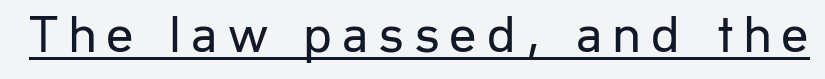
{"serif": "no", "italic": "no", "bold": "no", "weight": "regular", "width": "normal", "stroke_contrast": "low", "x_height": "medium", "monospaced": "no", "underline": "yes", "glyph_px": 54}
